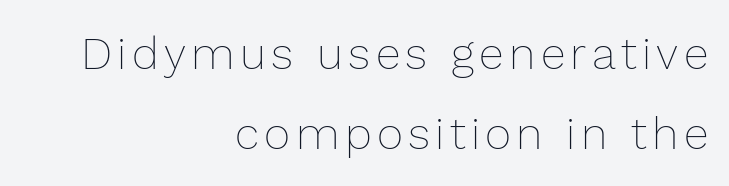
Stems here are at most as thick as an everyday book face. The passage shown is typed in a proportional face where columns would drift. Right-aligned paragraph, ragged on the left. The specimen reads as upright at a glance. Any mark beneath the type? The region is blank.
